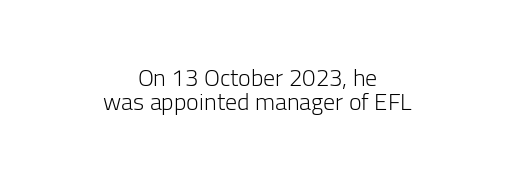
The image shows 24 px text type, upright; set centered, tight line spacing (0.99x), normal letter spacing, not underlined.
